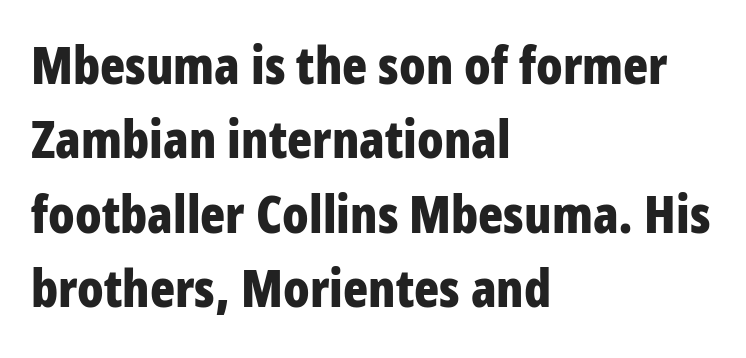
Anything drawn beneath the words? Only blank space. You'd pick this weight for a headline — it's a proper bold. Nope, no serifs anywhere on these letters. Character widths vary here, with narrow letters taking less room than wide ones. Honestly, the row spacing looks completely unremarkable. The text block is weighted toward the left margin, trailing off unevenly rightward.
